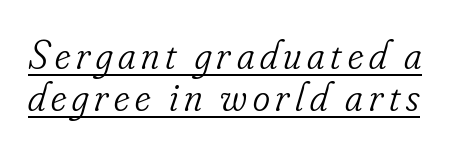
Q: Is the text bold? A: No.
Q: Is the text italic (slanted)? A: Yes, it leans right by about 16 degrees.
Q: Is the typeface a serif or a sans-serif typeface? A: Serif.
Q: Is the text underlined? A: Yes.
Q: Is the spacing between lines tight, normal or loose? A: Tight.
Q: Width (condensed, normal, or wide)? A: Condensed.
Q: Stroke contrast? A: Low.
Q: x-height? A: Small.
Q: Monospaced? A: No.
